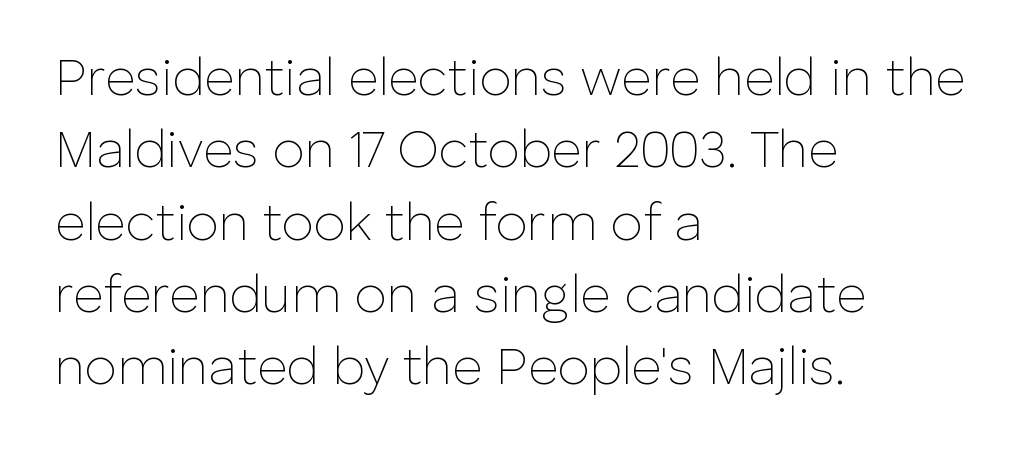
Q: Is the text bold? A: No.
Q: Is the text italic (slanted)? A: No, it is upright.
Q: Is the typeface a serif or a sans-serif typeface? A: Sans-serif.
Q: Is the text underlined? A: No.
Q: How is the paragraph aligned? A: Left-aligned.
Q: Is the spacing between letters normal or unusually wide? A: Normal.
Q: Is the spacing between lines tight, normal or loose? A: Normal.
Q: Width (condensed, normal, or wide)? A: Normal.
Q: Stroke contrast? A: Low.
Q: x-height? A: Medium.
Q: Monospaced? A: No.
